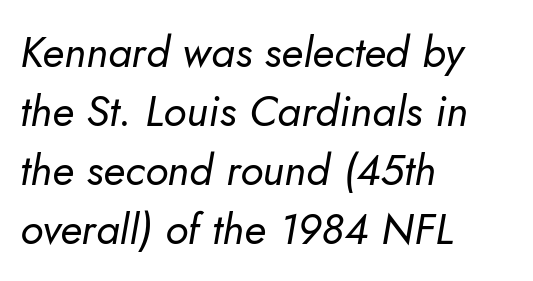
The image shows 43 px regular-weight type, italic (leaning right); set left-aligned, normal line spacing (1.37x), normal letter spacing, not underlined; low stroke contrast and a small x-height.
